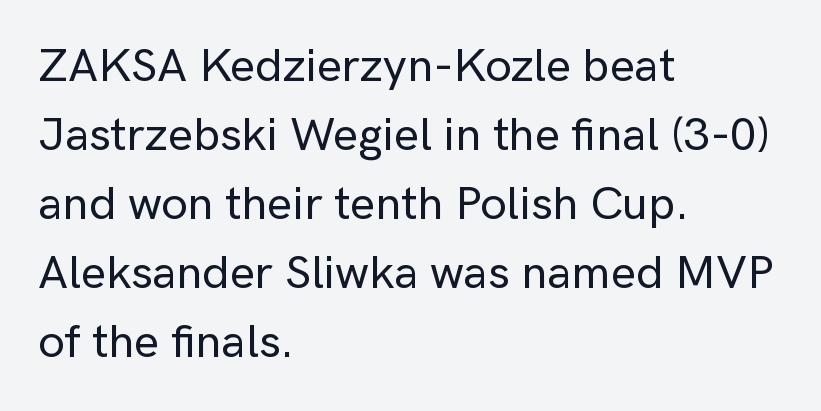
Q: Is the text italic (slanted)? A: No, it is upright.
Q: Is the typeface a serif or a sans-serif typeface? A: Sans-serif.
Q: Is the text underlined? A: No.
Q: How is the paragraph aligned? A: Left-aligned.
Q: Is the spacing between letters normal or unusually wide? A: Normal.
Q: Is the spacing between lines tight, normal or loose? A: Normal.
Q: Width (condensed, normal, or wide)? A: Normal.
Q: Stroke contrast? A: Low.
Q: x-height? A: Medium.
Q: Monospaced? A: No.
